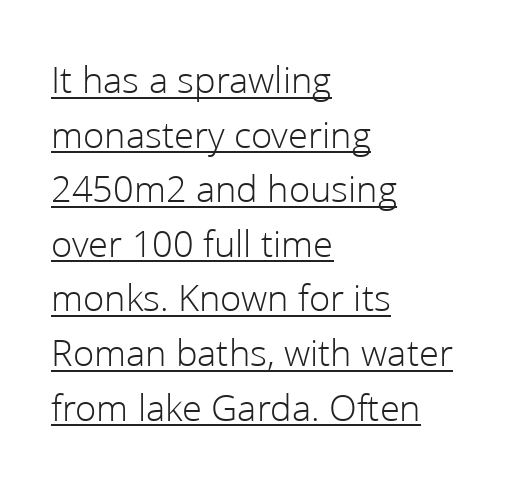
Q: Is the text bold? A: No.
Q: Is the text italic (slanted)? A: No, it is upright.
Q: Is the typeface a serif or a sans-serif typeface? A: Sans-serif.
Q: Is the text underlined? A: Yes.
Q: How is the paragraph aligned? A: Left-aligned.
Q: Is the spacing between letters normal or unusually wide? A: Normal.
Q: Is the spacing between lines tight, normal or loose? A: Normal.
Q: Width (condensed, normal, or wide)? A: Normal.
Q: Stroke contrast? A: Low.
Q: x-height? A: Medium.
Q: Monospaced? A: No.
